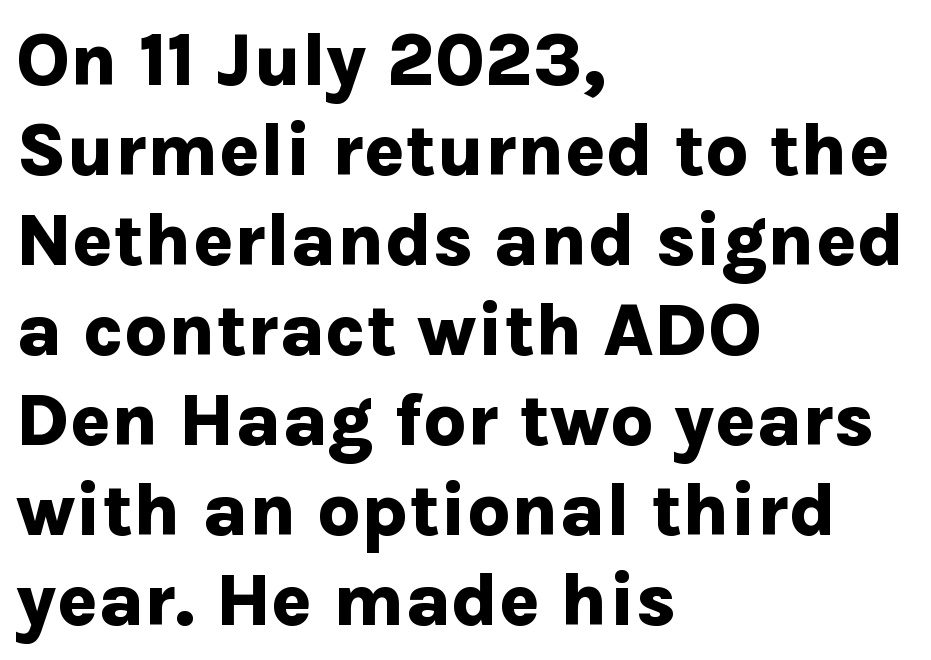
These lines keep a tight, regular rhythm from letter to letter. Nothing sits at the stroke ends, so this counts as sans-serif. The strokes are fattened all the way to bold. Italic? Not at all — the glyphs are vertical.
